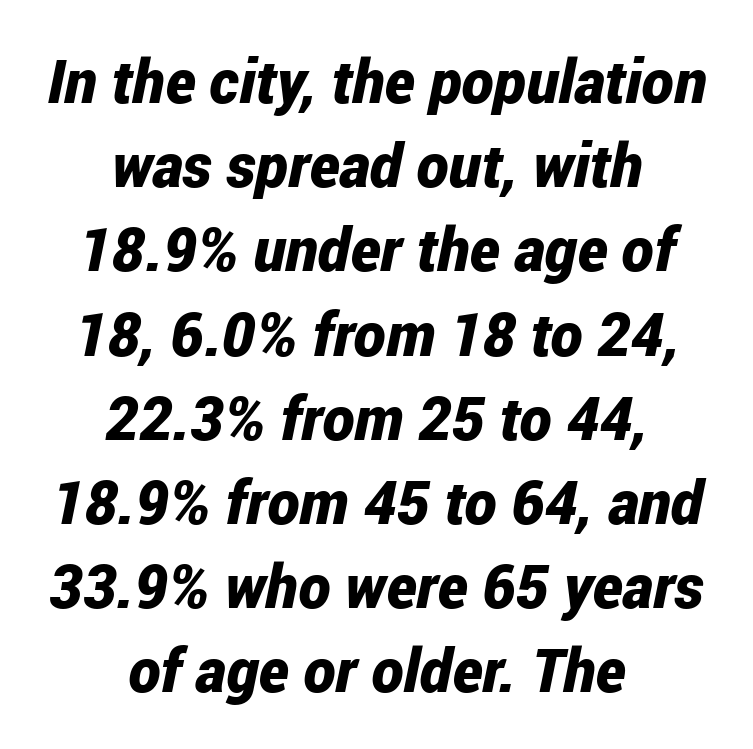
The passage shown has conventional tracking throughout. Observe the lean: these are italic letterforms. Centered paragraph, ragged on both sides. Heavy-handed strokes throughout: this text is bold. Note the varied advance widths — an 'i' is clearly narrower than an 'm'.
